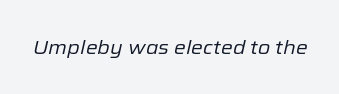
Q: Is the text bold? A: No.
Q: Is the text italic (slanted)? A: Yes, it leans right by about 12 degrees.
Q: Is the text underlined? A: No.
Q: Is the spacing between letters normal or unusually wide? A: Normal.
